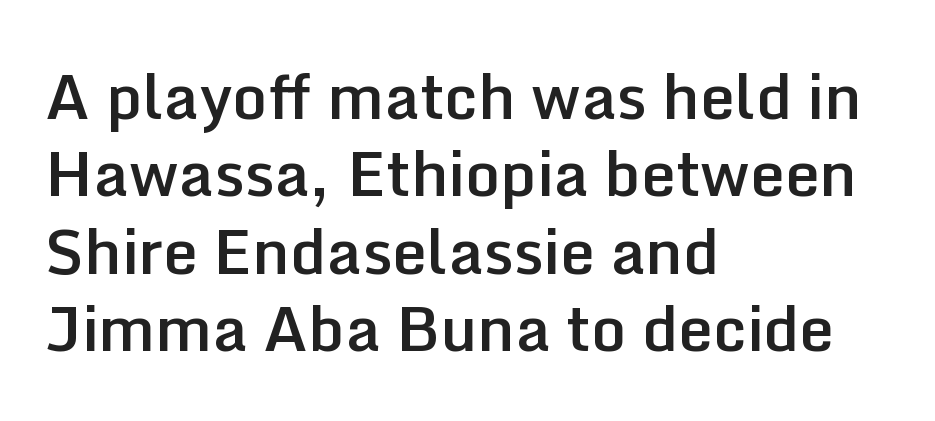
{"serif": "no", "italic": "no", "bold": "semi", "weight": "semibold", "width": "normal", "stroke_contrast": "low", "x_height": "medium", "monospaced": "no", "underline": "no", "align": "left", "line_spacing": "normal", "line_spacing_ratio": 1.25, "letter_spacing": "normal", "letter_spacing_em": 0.0, "glyph_px": 62}
